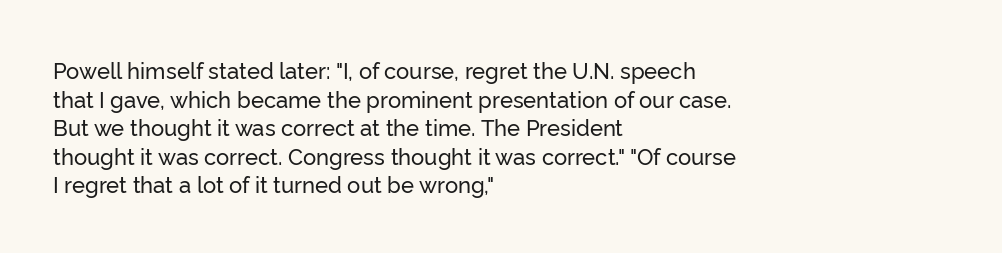
Q: Is the text italic (slanted)? A: No, it is upright.
Q: Is the text underlined? A: No.
Q: How is the paragraph aligned? A: Left-aligned.
Q: Is the spacing between letters normal or unusually wide? A: Normal.
Q: Is the spacing between lines tight, normal or loose? A: Normal.
